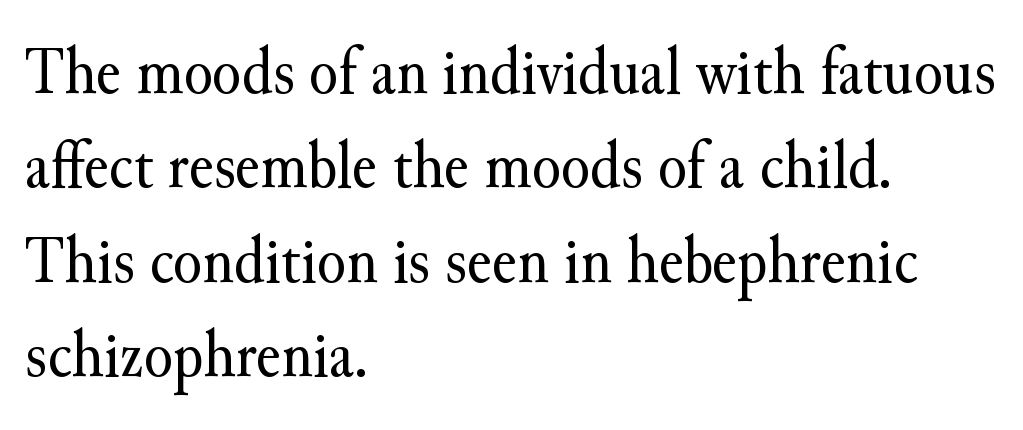
{"serif": "yes", "italic": "no", "bold": "no", "weight": "regular", "width": "normal", "stroke_contrast": "medium", "x_height": "small", "monospaced": "no", "underline": "no", "align": "left", "line_spacing": "normal", "line_spacing_ratio": 1.41, "letter_spacing": "normal", "letter_spacing_em": 0.0, "glyph_px": 67}
